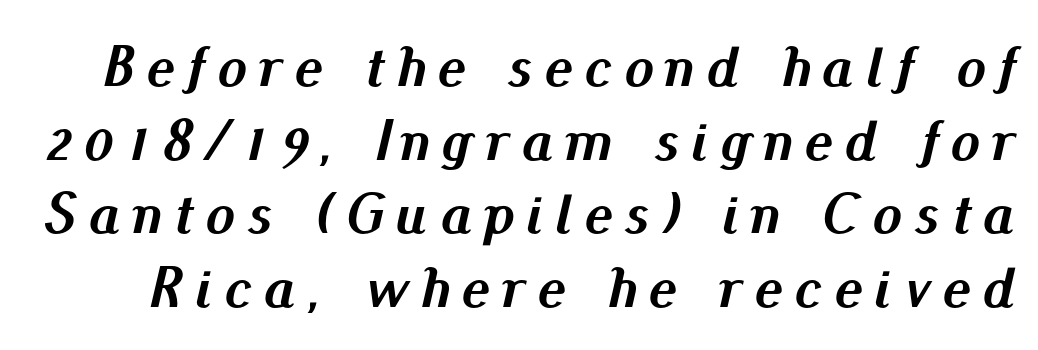
{"italic": "yes", "lean": "right", "slant_degrees": 13, "bold": "yes", "weight": "semibold", "width": "normal", "stroke_contrast": "medium", "x_height": "small", "monospaced": "no", "underline": "no", "line_spacing": "normal", "line_spacing_ratio": 1.25, "letter_spacing": "wide", "letter_spacing_em": 0.21, "glyph_px": 59}
